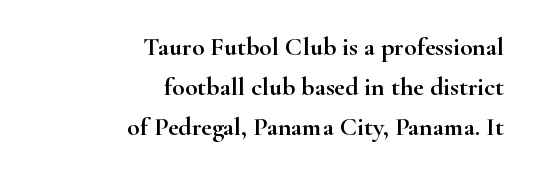
Q: Is the text italic (slanted)? A: No, it is upright.
Q: Is the text underlined? A: No.
Q: How is the paragraph aligned? A: Right-aligned.
Q: Is the spacing between letters normal or unusually wide? A: Normal.
Q: Is the spacing between lines tight, normal or loose? A: Normal.
